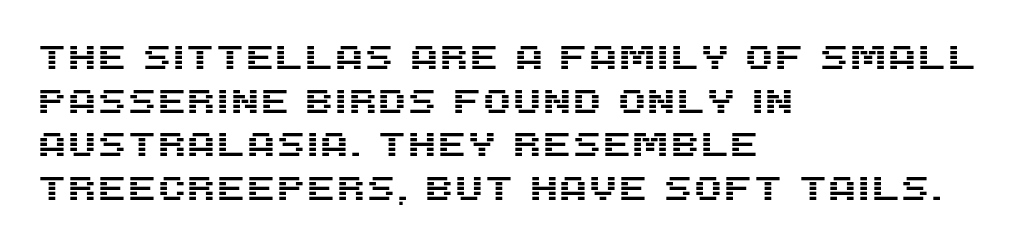
Q: Is the text italic (slanted)? A: No, it is upright.
Q: Is the typeface a serif or a sans-serif typeface? A: Sans-serif.
Q: Is the text underlined? A: No.
Q: How is the paragraph aligned? A: Left-aligned.
Q: Is the spacing between letters normal or unusually wide? A: Normal.
Q: Is the spacing between lines tight, normal or loose? A: Normal.
Q: Width (condensed, normal, or wide)? A: Normal.
Q: Stroke contrast? A: Medium.
Q: x-height? A: Large.
Q: Monospaced? A: No.
